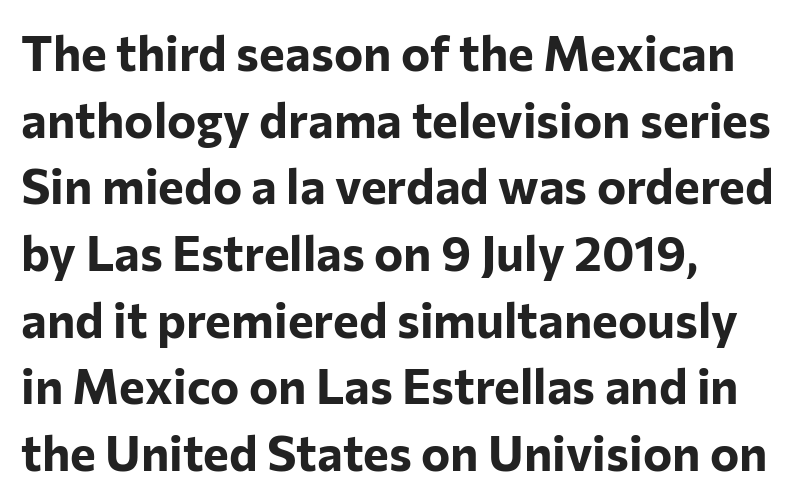
The image shows 49 px bold sans-serif type, upright; set left-aligned, normal line spacing (1.36x), normal letter spacing, not underlined; low stroke contrast and a medium x-height.
